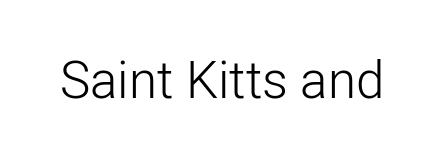
{"serif": "no", "italic": "no", "bold": "no", "weight": "light", "width": "normal", "stroke_contrast": "low", "x_height": "medium", "monospaced": "no", "underline": "no", "letter_spacing": "normal", "letter_spacing_em": 0.0, "glyph_px": 51}
